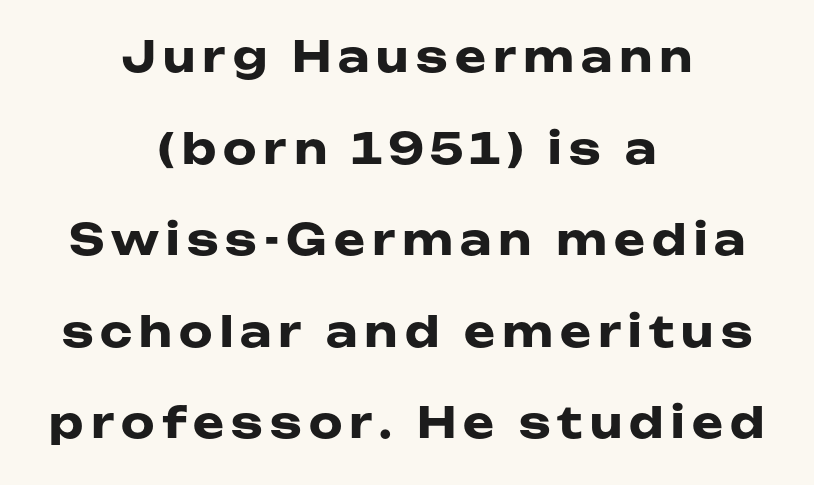
The image shows 42 px heavy, wide sans-serif type, upright; set centered, loose line spacing (2.18x), not underlined; low stroke contrast and a medium x-height.
